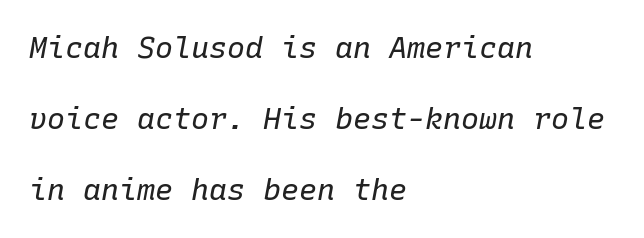
Any mark beneath the type? The region is blank. Designer's note — italics engaged. Characters follow at the spacing the type designer built in. Does the copy run flush right? No — it runs flush left. Note the uniform advance width — an 'i' takes as much space as an 'm'. One glance says open: line gaps are wider than usual.
